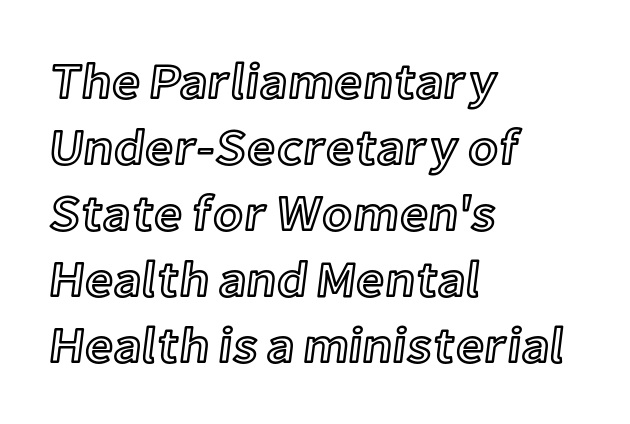
Students, note that the glyphs here touch the page at normal intervals. Each letter keeps its own natural width here, so spacing adapts to shape. The space directly below the letters is spotless.
